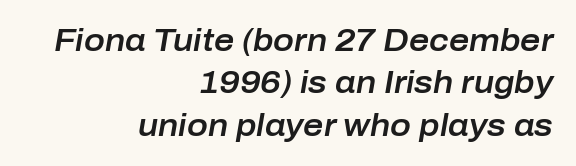
The image shows 31 px text type, italic (leaning right); set right-aligned, normal line spacing (1.37x), normal letter spacing, not underlined; low stroke contrast and a medium x-height.
